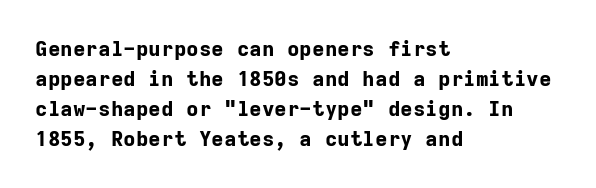
The image shows 21 px bold type, upright; set left-aligned, normal line spacing (1.43x), normal letter spacing, not underlined.
